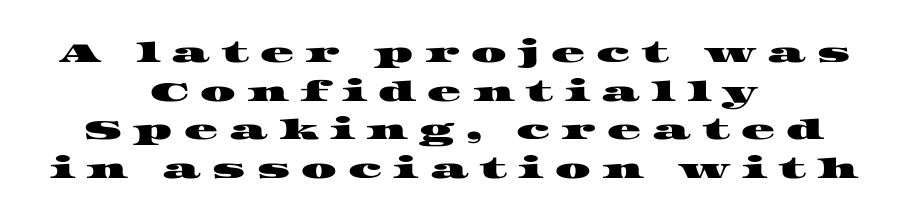
The image shows 28 px wide serif type; set centered, normal line spacing (1.38x), unusually wide letter spacing (+0.4 em), not underlined; high stroke contrast and a large x-height.
